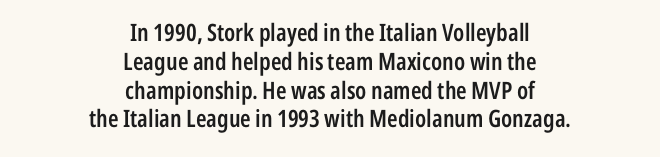
What stands out about the letter spacing? Nothing — it is the standard amount. Is the type bold? Partly — it's a semibold, heavier than regular but not fully bold. You can tell it's not italic because the verticals are truly vertical. Type without underlining.
